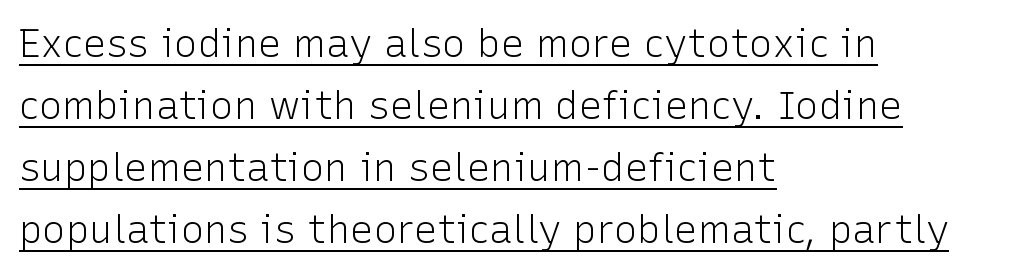
The image shows 39 px light sans-serif type, upright; set left-aligned, normal line spacing (1.59x), normal letter spacing, underlined; low stroke contrast and a medium x-height.
